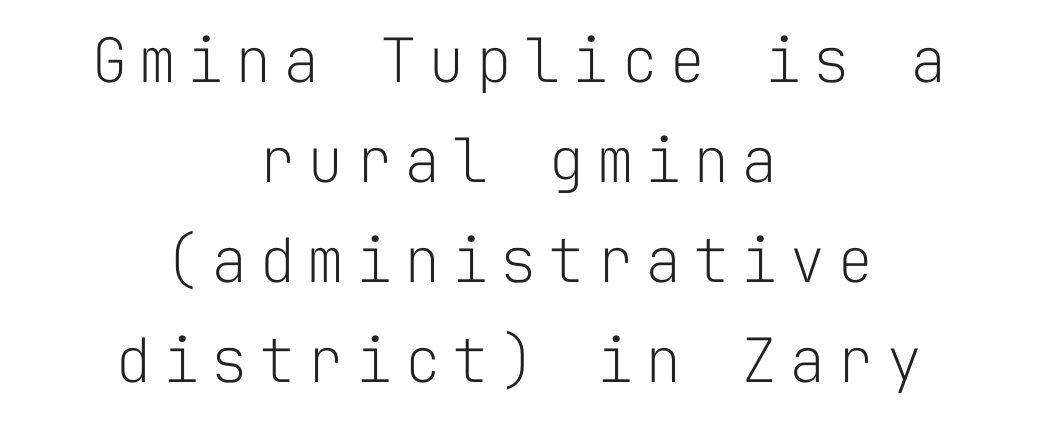
On a weight scale, this lands at 450 or below. If you folded the block vertically in half, each line would mirror itself in length. Check the space under the baseline: it is left empty. Type style note: lacks serifs.
